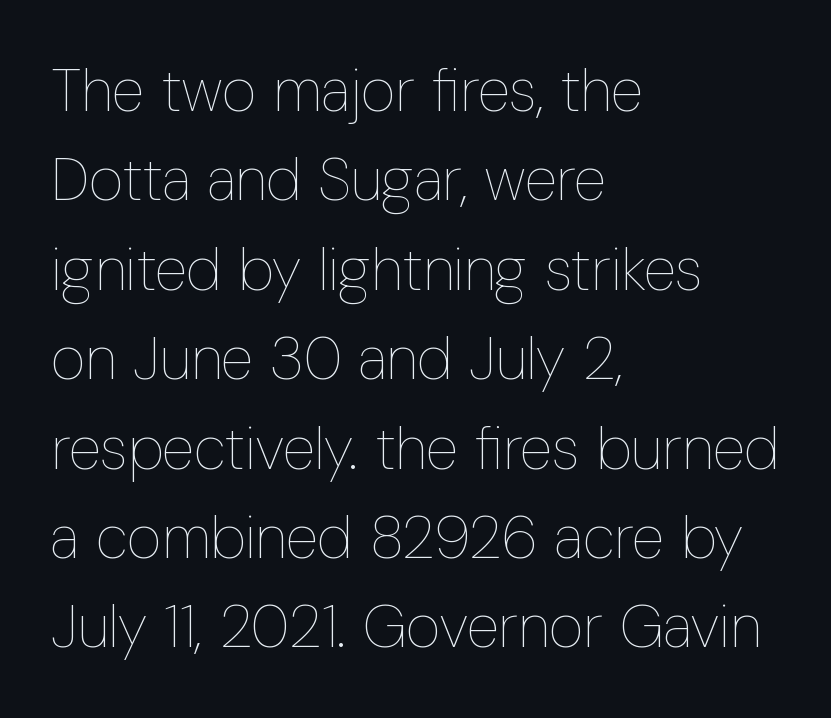
The image shows 60 px thin, condensed type, upright; set left-aligned, normal line spacing (1.49x), normal letter spacing, not underlined; low stroke contrast and a medium x-height.
